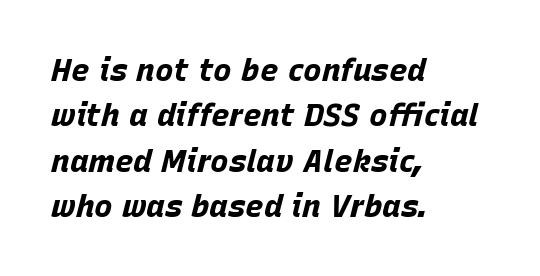
Q: Is the text bold? A: Yes.
Q: Is the text italic (slanted)? A: Yes, it leans right by about 15 degrees.
Q: Is the text underlined? A: No.
Q: How is the paragraph aligned? A: Left-aligned.
Q: Is the spacing between letters normal or unusually wide? A: Normal.
Q: Is the spacing between lines tight, normal or loose? A: Normal.
Q: Width (condensed, normal, or wide)? A: Normal.
Q: Stroke contrast? A: Low.
Q: x-height? A: Large.
Q: Monospaced? A: No.
